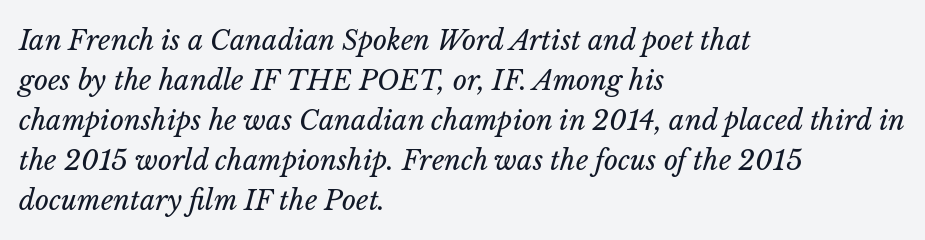
Stem width sits at or under what a default text font uses. The compositor pushed each line to the left boundary. Quick note: interline space is typical. The string is rendered with underlining switched off. Students, note that the glyphs here touch the page at normal intervals.
